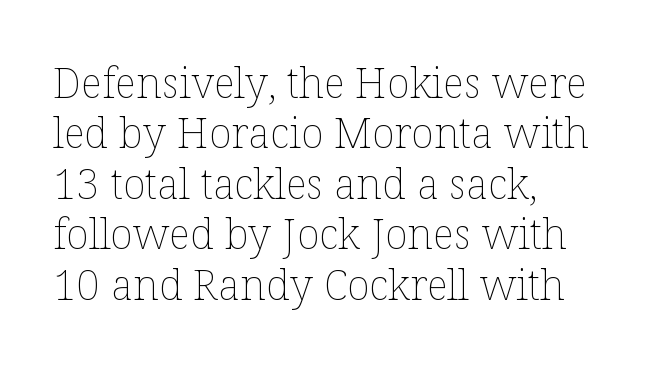
{"italic": "no", "bold": "no", "weight": "thin", "width": "normal", "stroke_contrast": "low", "x_height": "medium", "monospaced": "no", "underline": "no", "align": "left", "line_spacing_ratio": 1.2, "letter_spacing": "normal", "letter_spacing_em": 0.0, "glyph_px": 42}
